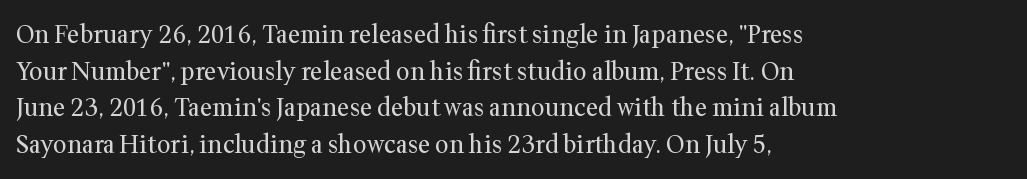
Standard letterfit; no display-style spreading of the glyphs. No chunkiness to these letters — they're not bold. This is roman type, the default non-slanted kind. Does the copy run flush right? No — it runs flush left.
